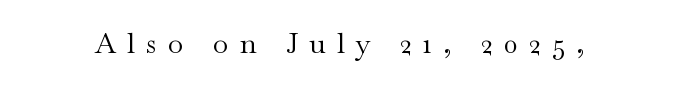
The image shows 28 px regular-weight, wide serif type, upright; set unusually wide letter spacing (+0.4 em), not underlined; medium stroke contrast and a small x-height.
